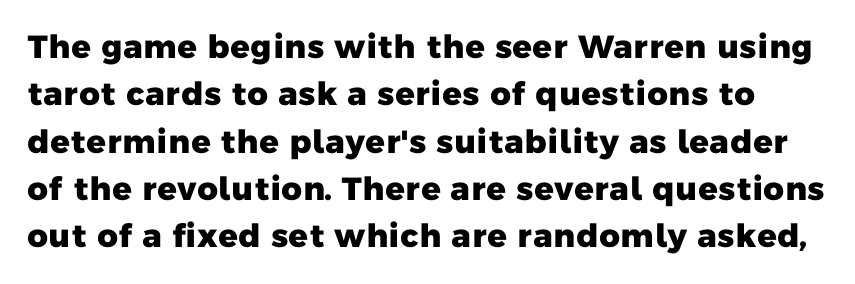
Its strokes are broad and dark, the hallmark of bold type. Interline gaps are of average width in this sample. Classification — sans serif. The zone under the glyphs is completely vacant. The letters sit at their default tracking, neither squeezed nor spread. Is this a fixed-width face? No — the glyphs have proportional, varying widths.
